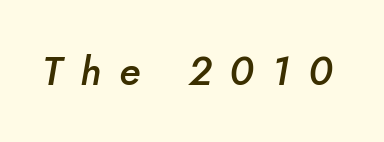
The image shows 40 px semibold type, italic (leaning right); set unusually wide letter spacing (+0.45 em), not underlined; low stroke contrast and a small x-height.
